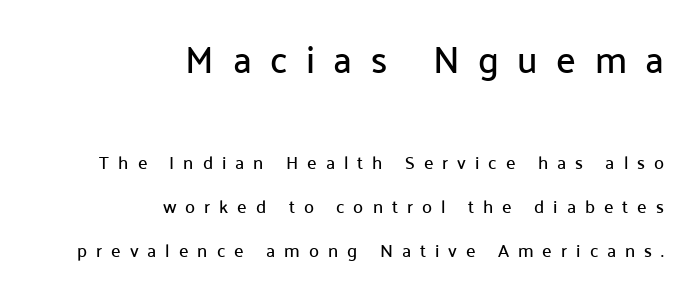
The image shows 37 px sans-serif type, upright; set right-aligned, loose line spacing (2.46x), unusually wide letter spacing (+0.5 em), not underlined; the first (top) block is 2.06x larger; low stroke contrast and a medium x-height.
